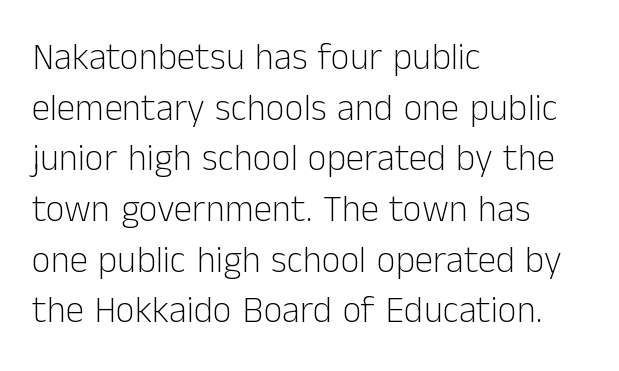
{"serif": "no", "italic": "no", "bold": "no", "weight": "light", "width": "normal", "stroke_contrast": "low", "x_height": "medium", "monospaced": "no", "underline": "no", "align": "left", "line_spacing": "normal", "line_spacing_ratio": 1.37, "letter_spacing": "normal", "letter_spacing_em": 0.0, "glyph_px": 37}
